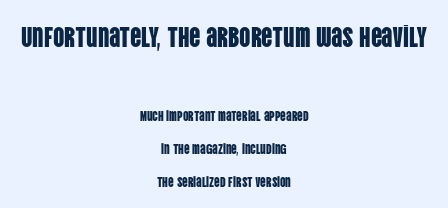
{"serif": "no", "italic": "no", "width": "condensed", "stroke_contrast": "low", "x_height": "large", "monospaced": "no", "underline": "no", "align": "center", "line_spacing": "loose", "line_spacing_ratio": 2.37, "letter_spacing": "normal", "letter_spacing_em": 0.0, "larger_block": "first", "size_ratio": 2.0, "glyph_px": 28}
